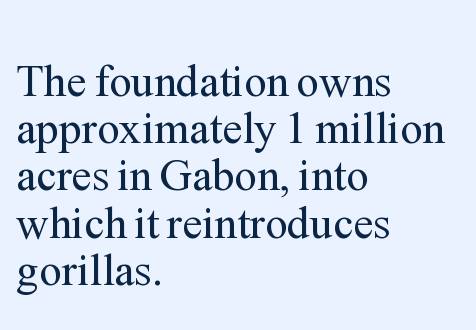
Does extra space separate the letters? No, they use regular spacing. This is not heavy type; no bold has been used. The rag falls on the right side of this text block. Check the space under the baseline: it is left empty. Posture: upright roman. Character widths vary here, with narrow letters taking less room than wide ones.
